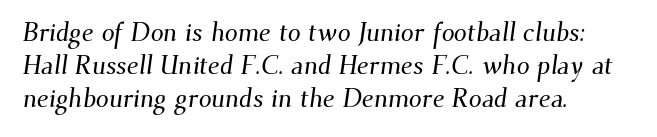
Q: Is the text underlined? A: No.
Q: How is the paragraph aligned? A: Left-aligned.
Q: Is the spacing between letters normal or unusually wide? A: Normal.
Q: Is the spacing between lines tight, normal or loose? A: Normal.
